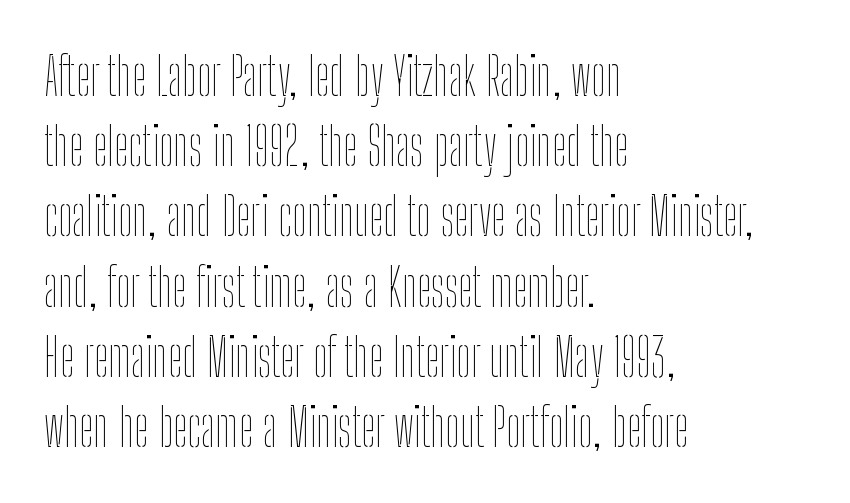
Unlike italic type, these characters show no tilt at all. One-word summary of the alignment: left. This rendering features lettering with no underline. This rendering leaves character spacing at its baseline value. A typesetter would call this leading conventional body-copy spacing. The passage shown is typed in a proportional face where columns would drift.
